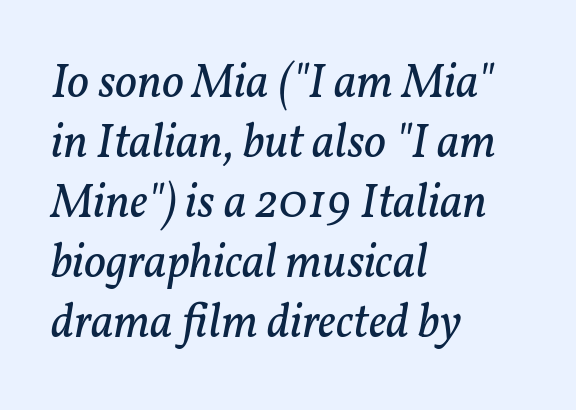
The image shows 48 px regular-weight serif type, italic (leaning right); set left-aligned, normal line spacing (1.25x), normal letter spacing, not underlined; low stroke contrast and a medium x-height.
